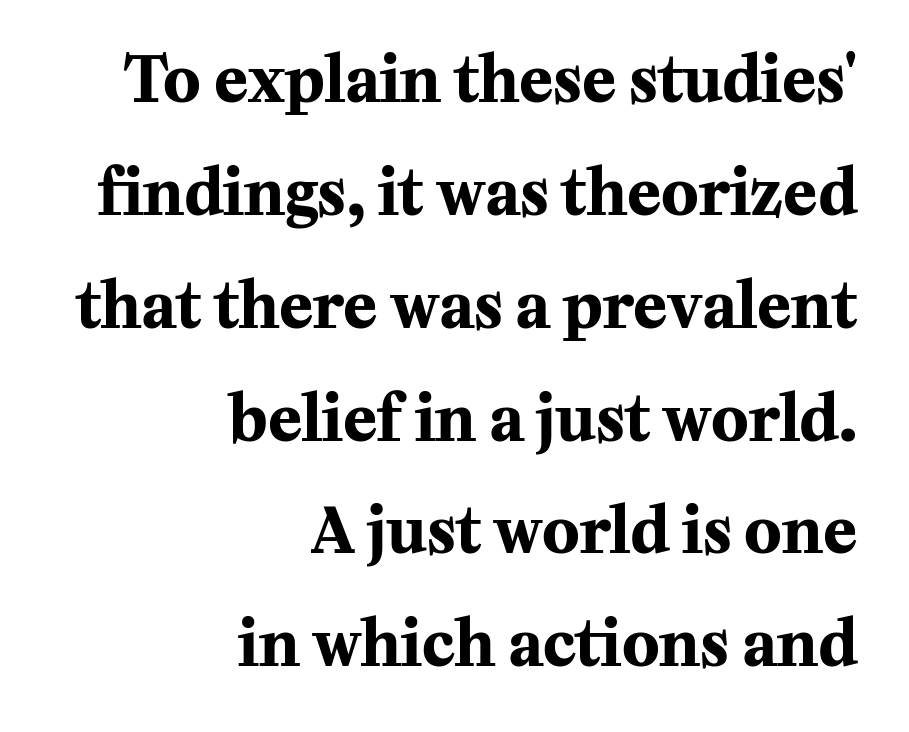
Q: Is the text bold? A: Yes.
Q: Is the text italic (slanted)? A: No, it is upright.
Q: Is the typeface a serif or a sans-serif typeface? A: Serif.
Q: Is the text underlined? A: No.
Q: How is the paragraph aligned? A: Right-aligned.
Q: Is the spacing between letters normal or unusually wide? A: Normal.
Q: Width (condensed, normal, or wide)? A: Normal.
Q: Stroke contrast? A: Medium.
Q: x-height? A: Medium.
Q: Monospaced? A: No.
